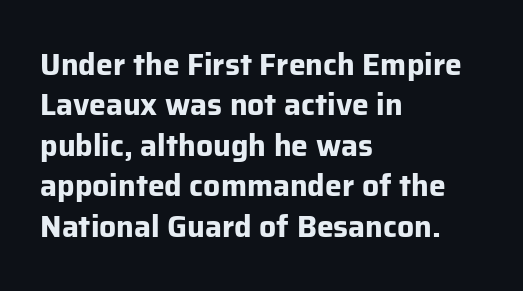
Compared with an ordinary text face, these strokes are far heavier — a full bold. The rendering uses a moderate line-height, typical for paragraphs. Does the type have serifs? No, each stem ends abruptly. Quick note: underline off. No extra tracking has been applied to these lines.
